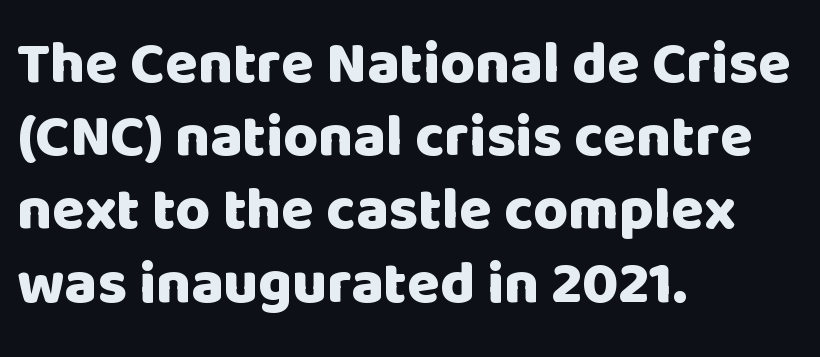
Does the lettering tilt? It doesn't — this is upright. Spacing between characters is what you'd get straight out of the box. The words here are not underlined. The letters advance in unequal steps, a hallmark of proportional type.
